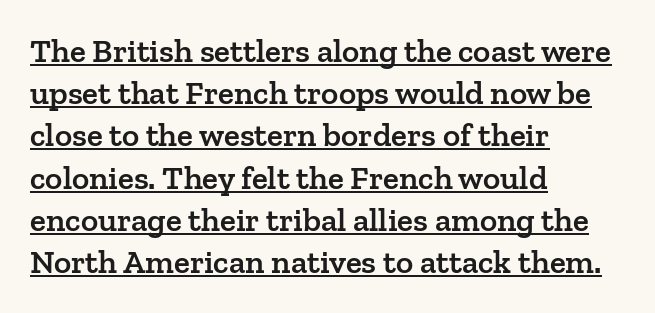
Rows of type keep a routine distance in the vertical direction. The font family rendered here belongs to the serif group. Glyph-to-glyph distance matches everyday printed text. Character widths vary here, with narrow letters taking less room than wide ones. Strokes here are thickened, but only to semibold level. Posture: vertical.
